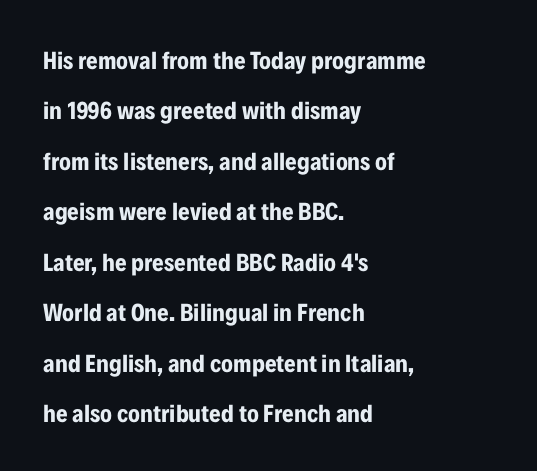
Nothing unusual about the tracking: characters are spaced as the font intends. The font's upright variant was chosen for this text. Casual observation: everything's shoved over to the left. Heavy-handed strokes throughout: this text is bold. The vertical gap from one line to the next is large.
